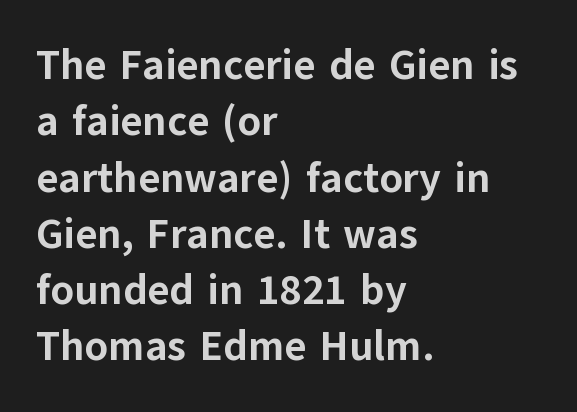
Q: Is the text bold? A: Yes.
Q: Is the text italic (slanted)? A: No, it is upright.
Q: Is the typeface a serif or a sans-serif typeface? A: Sans-serif.
Q: Is the text underlined? A: No.
Q: How is the paragraph aligned? A: Left-aligned.
Q: Is the spacing between letters normal or unusually wide? A: Normal.
Q: Is the spacing between lines tight, normal or loose? A: Normal.
Q: Width (condensed, normal, or wide)? A: Normal.
Q: Stroke contrast? A: Low.
Q: x-height? A: Medium.
Q: Monospaced? A: No.
